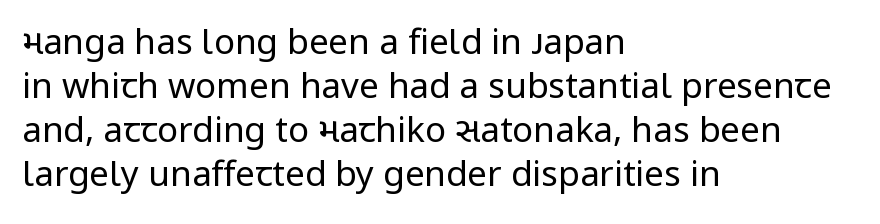
Typographically, this falls in the sans-serif category. No extra tracking has been applied to these lines. Vertically, the passage feels balanced, rows spaced as you'd expect. Reading down the block, your eye returns to a fixed left position each line.
